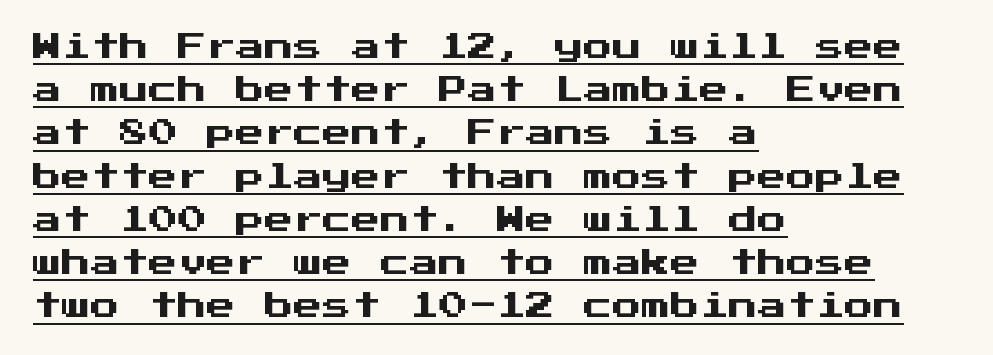
{"serif": "no", "italic": "no", "width": "normal", "stroke_contrast": "medium", "x_height": "medium", "monospaced": "yes", "underline": "yes", "align": "left", "line_spacing": "normal", "line_spacing_ratio": 1.49, "letter_spacing": "normal", "letter_spacing_em": 0.0, "glyph_px": 29}
